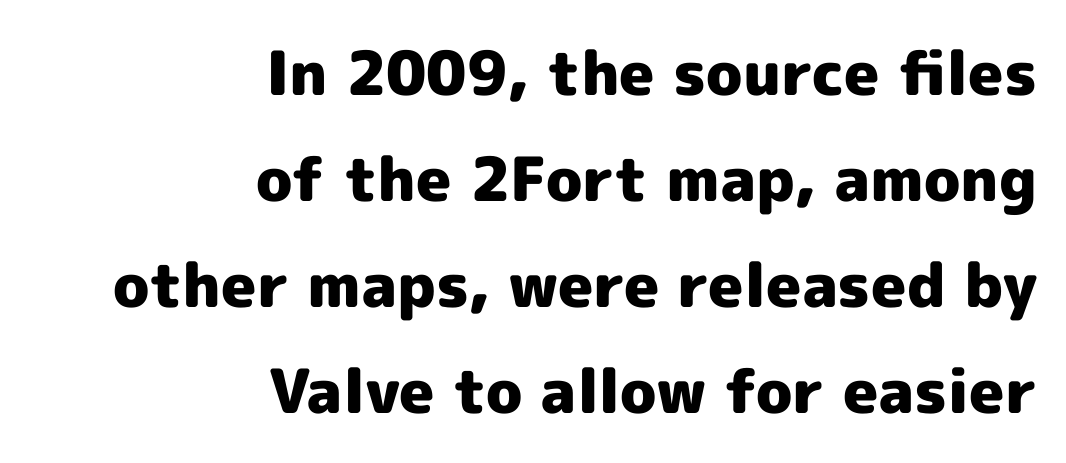
The image shows 61 px heavy sans-serif type, upright; set right-aligned, line spacing 1.74x, normal letter spacing, not underlined; a medium x-height.
